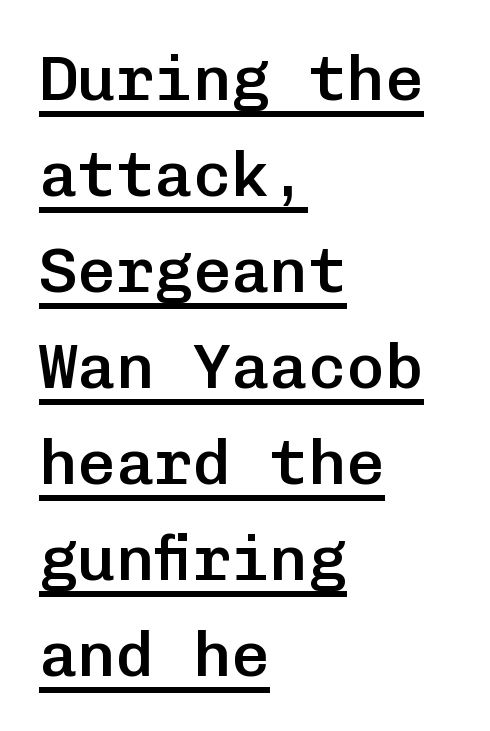
The image shows 64 px semibold sans-serif type, upright, monospaced; set left-aligned, normal line spacing (1.5x), normal letter spacing, underlined; low stroke contrast and a medium x-height.
